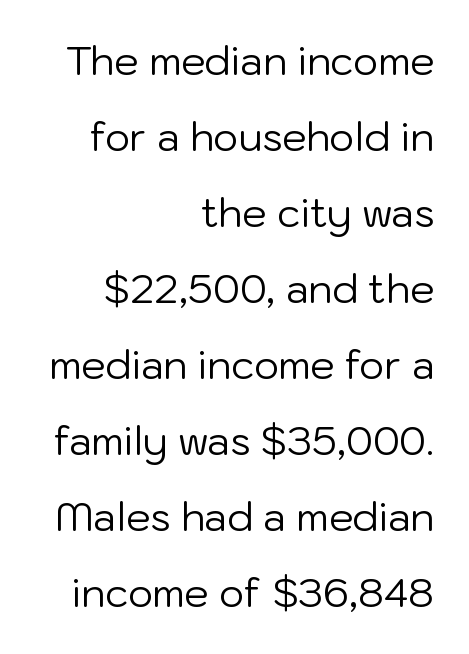
Q: Is the text bold? A: No.
Q: Is the text italic (slanted)? A: No, it is upright.
Q: Is the typeface a serif or a sans-serif typeface? A: Sans-serif.
Q: Is the text underlined? A: No.
Q: How is the paragraph aligned? A: Right-aligned.
Q: Is the spacing between letters normal or unusually wide? A: Normal.
Q: Is the spacing between lines tight, normal or loose? A: Loose.
Q: Width (condensed, normal, or wide)? A: Normal.
Q: Stroke contrast? A: Low.
Q: x-height? A: Medium.
Q: Monospaced? A: No.
